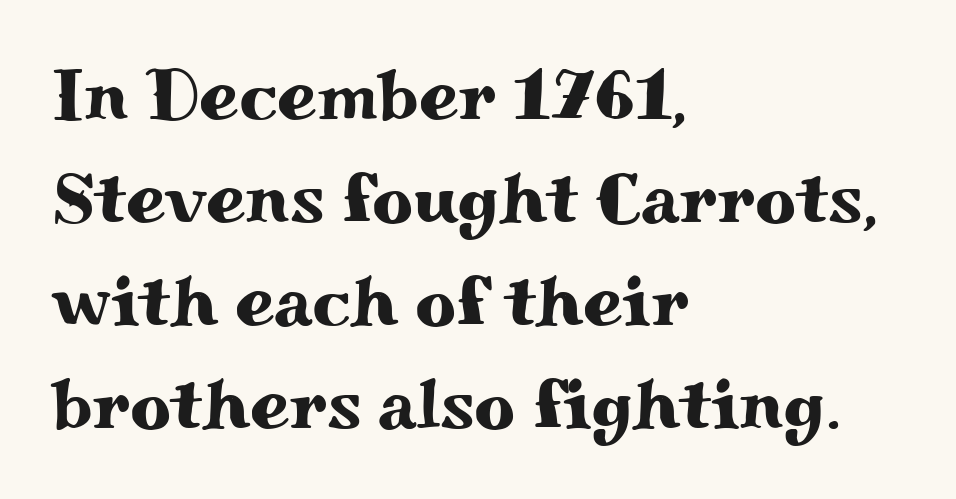
Letterform terminals end in serifs throughout the passage. If you measured baseline to baseline, you'd find a middling distance. Horizontal alignment here is leftward, the default for most running prose. The space directly below the letters is spotless. You could not count columns in this text — the font is proportionally spaced. This rendering leaves character spacing at its baseline value.
